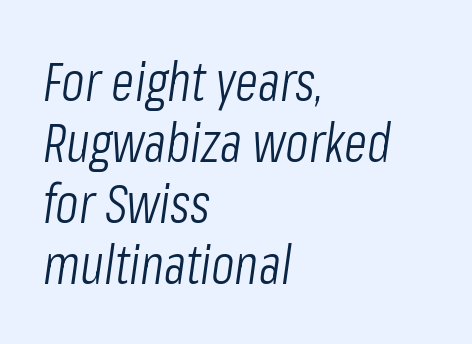
Q: Is the text bold? A: No.
Q: Is the text italic (slanted)? A: Yes, it leans right by about 8 degrees.
Q: Is the text underlined? A: No.
Q: How is the paragraph aligned? A: Left-aligned.
Q: Is the spacing between letters normal or unusually wide? A: Normal.
Q: Is the spacing between lines tight, normal or loose? A: Tight.
Q: Width (condensed, normal, or wide)? A: Condensed.
Q: Stroke contrast? A: Low.
Q: x-height? A: Medium.
Q: Monospaced? A: No.
